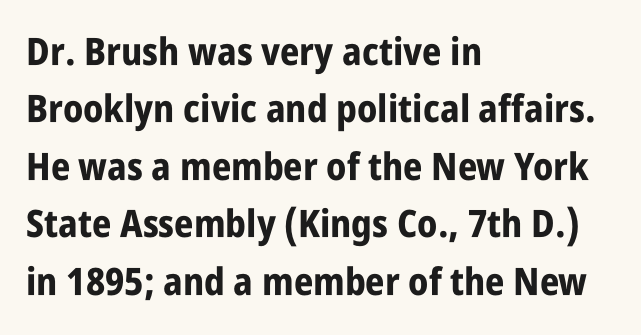
This rendering features lettering with no underline. Is there any slant? The stems are plumb. The face used here is rendered with its standard letterfit. This sample uses a sans-serif face. Typographic density is high because the face is bold.
